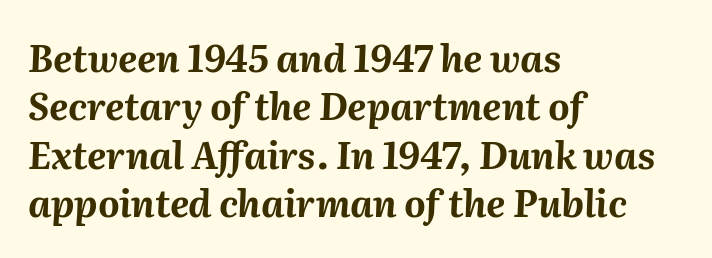
{"italic": "yes", "lean": "right", "slant_degrees": 2, "bold": "yes", "weight": "bold", "width": "normal", "stroke_contrast": "medium", "x_height": "medium", "monospaced": "no", "underline": "no", "align": "left", "line_spacing": "normal", "line_spacing_ratio": 1.31, "letter_spacing": "normal", "letter_spacing_em": 0.0, "glyph_px": 37}
